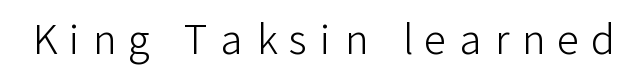
Proportional: the letters do not fall into vertical columns. Stems here are at most as thick as an everyday book face. Does the type have serifs? No, each stem ends abruptly. Descenders hang freely into open space.
